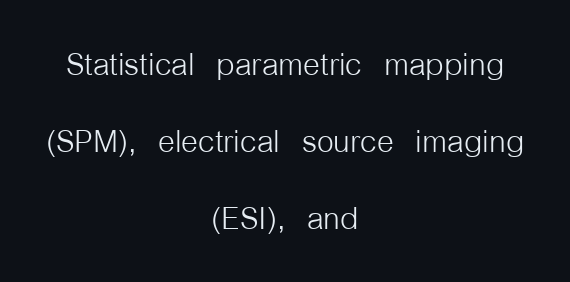
The passage shown is typed in a proportional face where columns would drift. Compared with a typical body face, this is equally light or lighter still. Every character sits straight up, as roman type does. Letterform terminals end flat and unadorned throughout the passage.
